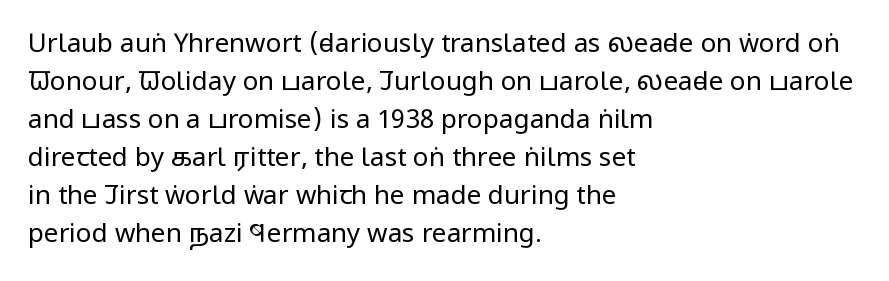
{"italic": "no", "bold": "no", "underline": "no", "align": "left", "line_spacing": "normal", "line_spacing_ratio": 1.46, "letter_spacing": "normal", "letter_spacing_em": 0.0, "glyph_px": 26}
